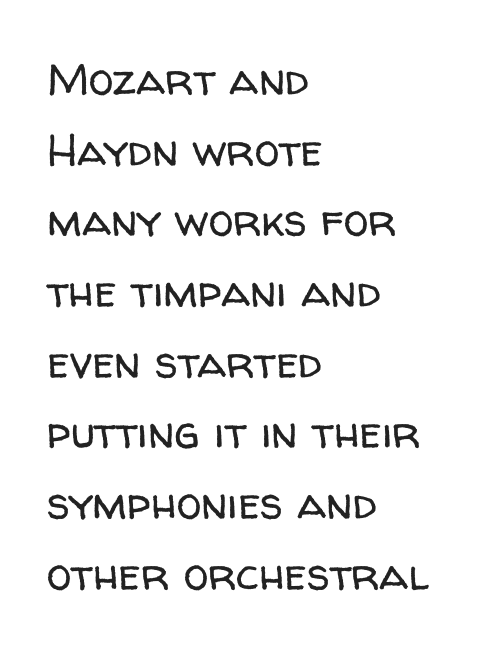
Q: Is the text bold? A: No.
Q: Is the text italic (slanted)? A: No, it is upright.
Q: Is the typeface a serif or a sans-serif typeface? A: Sans-serif.
Q: Is the text underlined? A: No.
Q: How is the paragraph aligned? A: Left-aligned.
Q: Is the spacing between letters normal or unusually wide? A: Normal.
Q: Is the spacing between lines tight, normal or loose? A: Normal.
Q: Width (condensed, normal, or wide)? A: Normal.
Q: Stroke contrast? A: Low.
Q: x-height? A: Medium.
Q: Monospaced? A: No.
